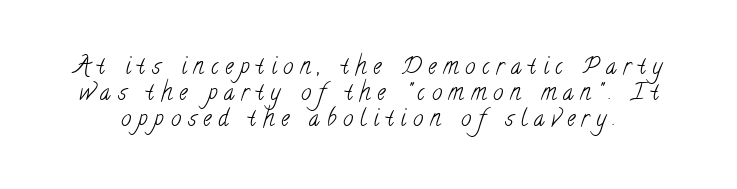
Unmarked baselines from the first word to the last. Horizontal bands of white between lines are thin slivers. Stems and bowls with no extra thickness — not bold. The letters are spread apart with noticeably loose tracking.
